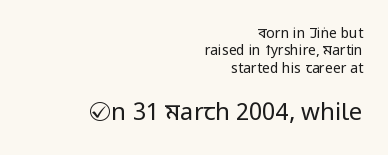
Q: Is the text bold? A: No.
Q: Is the text italic (slanted)? A: No, it is upright.
Q: Is the text underlined? A: No.
Q: How is the paragraph aligned? A: Right-aligned.
Q: Is the spacing between letters normal or unusually wide? A: Normal.
Q: Is the spacing between lines tight, normal or loose? A: Normal.
Q: Which block of text is set in a larger size, the first (top) or the second (bottom)? A: The second (bottom) one.
